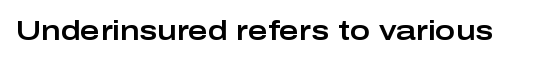
Q: Is the text italic (slanted)? A: No, it is upright.
Q: Is the text underlined? A: No.
Q: Is the spacing between letters normal or unusually wide? A: Normal.
